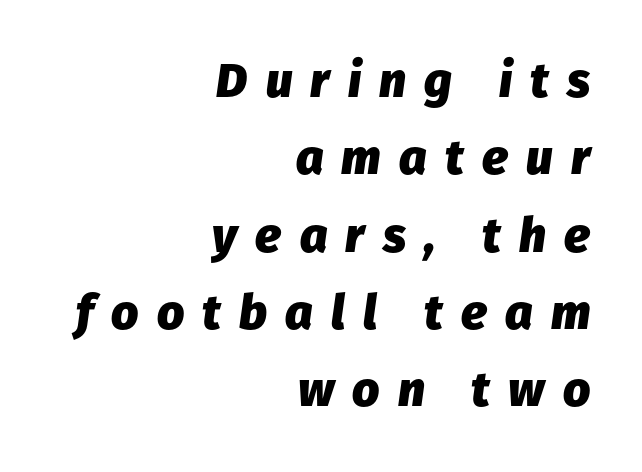
The image shows 48 px heavy type, italic (leaning right); set right-aligned, normal line spacing (1.61x), unusually wide letter spacing (+0.38 em), not underlined; low stroke contrast and a medium x-height.
